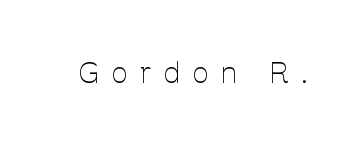
Is the type heavy? It reads as light-to-regular instead. This sample has the flowing, uneven cadence of proportional lettering. The font's upright variant was chosen for this text. Each word looks stretched out because of the extra space between its letters. You can tell from the bare stems that sans-serif type was used.
